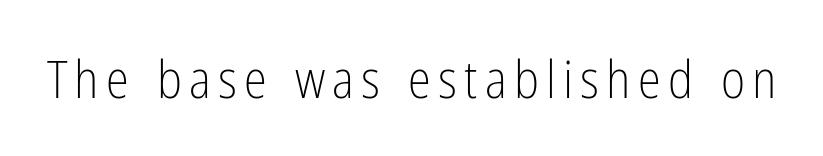
Q: Is the text bold? A: No.
Q: Is the text italic (slanted)? A: No, it is upright.
Q: Is the typeface a serif or a sans-serif typeface? A: Sans-serif.
Q: Is the text underlined? A: No.
Q: Width (condensed, normal, or wide)? A: Condensed.
Q: Stroke contrast? A: Low.
Q: x-height? A: Medium.
Q: Monospaced? A: No.
